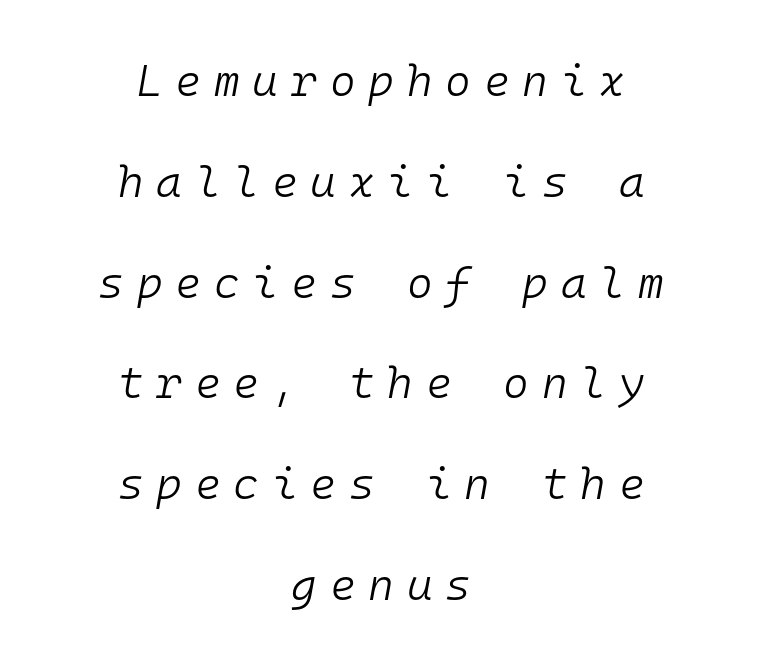
The image shows 44 px light type, italic (leaning right), monospaced; set centered, loose line spacing (2.29x), unusually wide letter spacing (+0.29 em), not underlined; low stroke contrast and a medium x-height.
